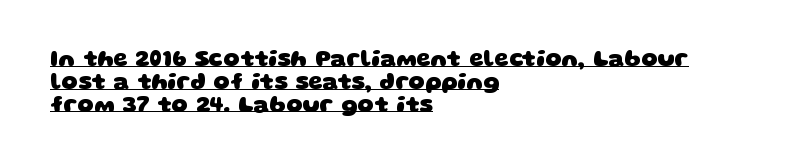
Q: Is the text bold? A: Yes.
Q: Is the text underlined? A: Yes.
Q: How is the paragraph aligned? A: Left-aligned.
Q: Is the spacing between letters normal or unusually wide? A: Normal.
Q: Is the spacing between lines tight, normal or loose? A: Tight.
